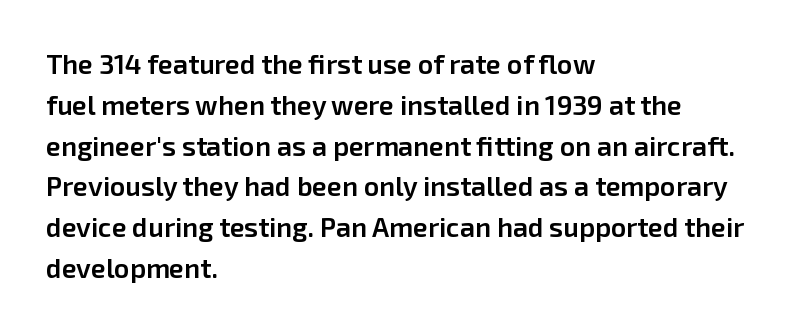
{"italic": "no", "bold": "semi", "underline": "no", "align": "left", "line_spacing": "normal", "line_spacing_ratio": 1.51, "letter_spacing": "normal", "letter_spacing_em": 0.0, "glyph_px": 27}
